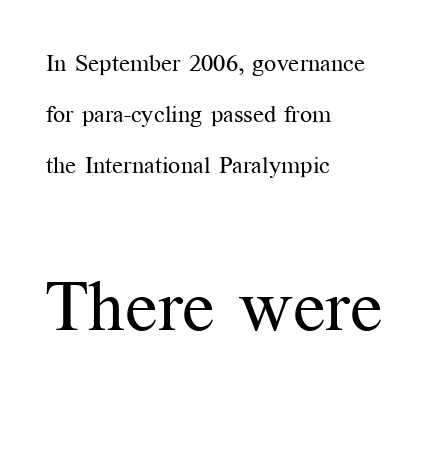
Q: Is the text bold? A: No.
Q: Is the text italic (slanted)? A: No, it is upright.
Q: Is the typeface a serif or a sans-serif typeface? A: Serif.
Q: Is the text underlined? A: No.
Q: How is the paragraph aligned? A: Left-aligned.
Q: Is the spacing between letters normal or unusually wide? A: Normal.
Q: Is the spacing between lines tight, normal or loose? A: Loose.
Q: Which block of text is set in a larger size, the first (top) or the second (bottom)? A: The second (bottom) one.
Q: Width (condensed, normal, or wide)? A: Normal.
Q: Stroke contrast? A: Medium.
Q: x-height? A: Medium.
Q: Monospaced? A: No.
